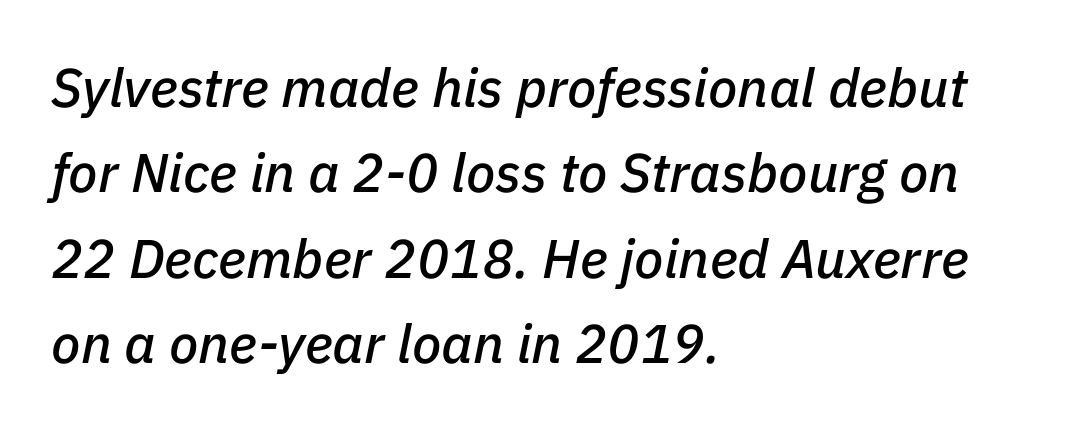
Does extra space separate the letters? No, they use regular spacing. Glance below the letters and you will spot only blank space. Spacing verdict: proportional, widths tailored to each character. This sample uses an oblique cut, with every glyph tilted off the vertical.
